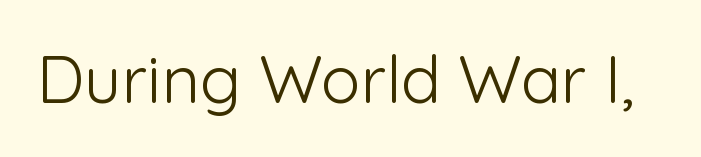
Q: Is the text bold? A: No.
Q: Is the text italic (slanted)? A: No, it is upright.
Q: Is the typeface a serif or a sans-serif typeface? A: Sans-serif.
Q: Is the text underlined? A: No.
Q: Is the spacing between letters normal or unusually wide? A: Normal.
Q: Width (condensed, normal, or wide)? A: Normal.
Q: Stroke contrast? A: Low.
Q: x-height? A: Medium.
Q: Monospaced? A: No.
